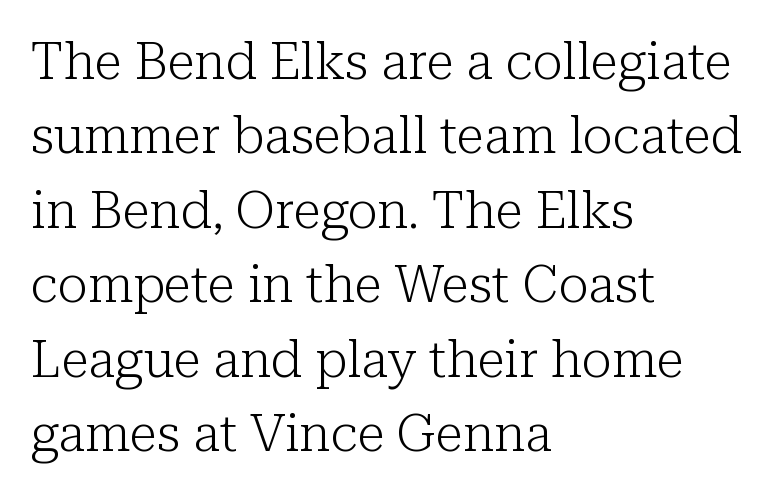
{"serif": "yes", "italic": "no", "bold": "no", "weight": "light", "width": "normal", "stroke_contrast": "low", "x_height": "medium", "monospaced": "no", "underline": "no", "align": "left", "line_spacing": "normal", "line_spacing_ratio": 1.46, "letter_spacing": "normal", "letter_spacing_em": 0.0, "glyph_px": 51}
